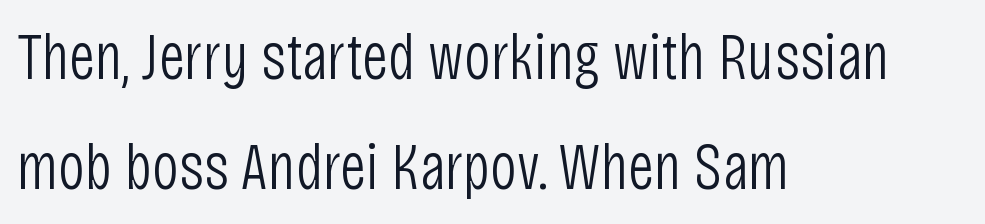
{"serif": "no", "italic": "no", "bold": "no", "weight": "light", "width": "condensed", "stroke_contrast": "low", "x_height": "large", "monospaced": "no", "underline": "no", "align": "left", "line_spacing": "normal", "line_spacing_ratio": 1.66, "letter_spacing": "normal", "letter_spacing_em": 0.0, "glyph_px": 66}
